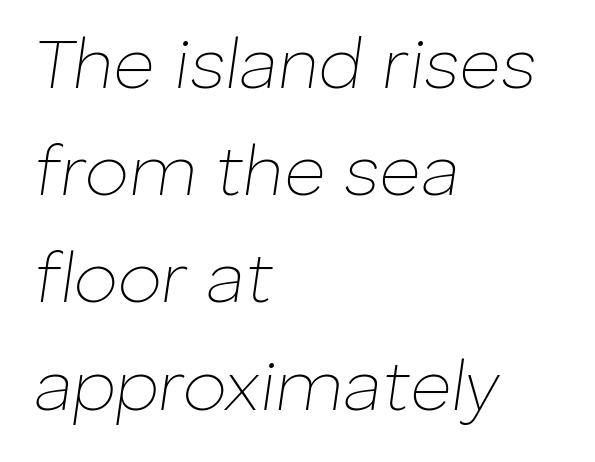
Q: Is the text bold? A: No.
Q: Is the text italic (slanted)? A: Yes, it leans right by about 8 degrees.
Q: Is the text underlined? A: No.
Q: How is the paragraph aligned? A: Left-aligned.
Q: Is the spacing between letters normal or unusually wide? A: Normal.
Q: Is the spacing between lines tight, normal or loose? A: Normal.
Q: Width (condensed, normal, or wide)? A: Normal.
Q: Stroke contrast? A: Low.
Q: x-height? A: Medium.
Q: Monospaced? A: No.
